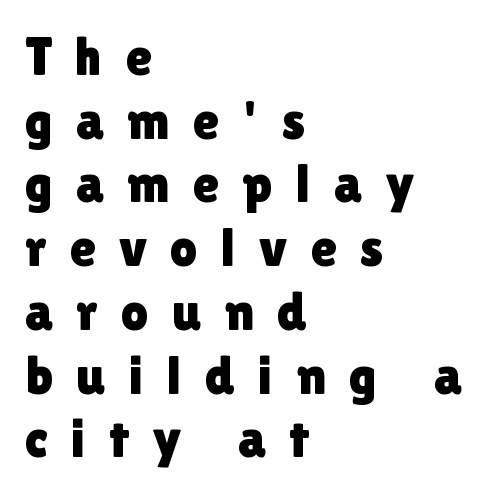
{"serif": "no", "italic": "no", "width": "normal", "x_height": "medium", "monospaced": "no", "underline": "no", "align": "left", "line_spacing_ratio": 1.18, "letter_spacing": "wide", "letter_spacing_em": 0.43, "glyph_px": 54}
